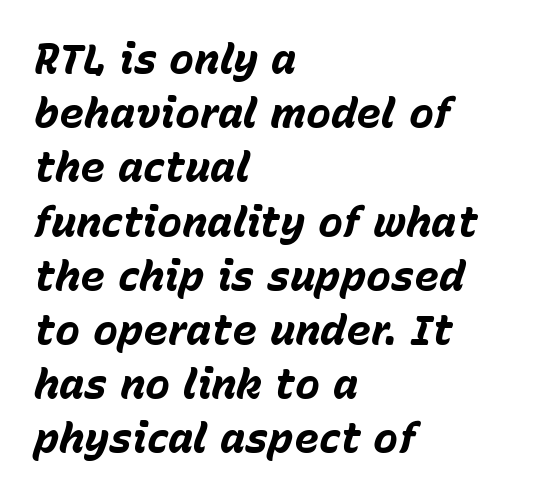
The image shows 42 px bold type, italic (leaning right); set left-aligned, normal line spacing (1.29x), normal letter spacing, not underlined; low stroke contrast and a medium x-height.
